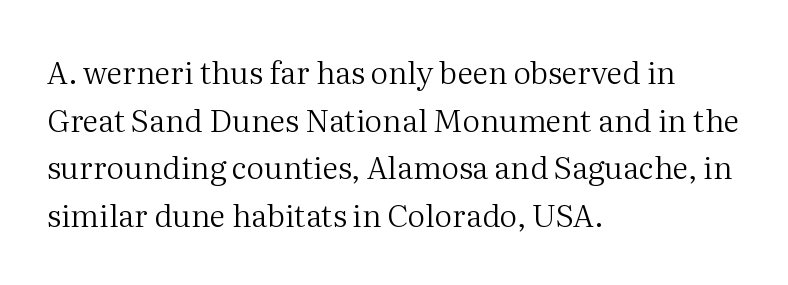
{"serif": "yes", "italic": "no", "bold": "no", "weight": "regular", "width": "normal", "stroke_contrast": "medium", "x_height": "medium", "monospaced": "no", "underline": "no", "align": "left", "line_spacing": "normal", "line_spacing_ratio": 1.54, "letter_spacing": "normal", "letter_spacing_em": 0.0, "glyph_px": 31}
